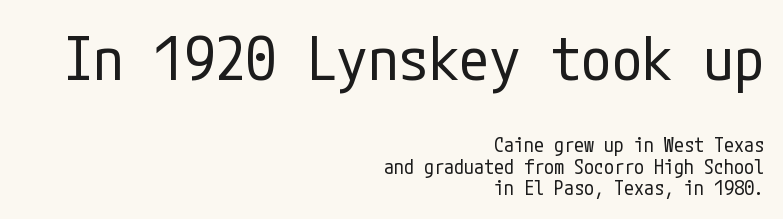
Q: Is the text bold? A: No.
Q: Is the text italic (slanted)? A: No, it is upright.
Q: Is the typeface a serif or a sans-serif typeface? A: Sans-serif.
Q: Is the text underlined? A: No.
Q: How is the paragraph aligned? A: Right-aligned.
Q: Is the spacing between letters normal or unusually wide? A: Normal.
Q: Is the spacing between lines tight, normal or loose? A: Tight.
Q: Which block of text is set in a larger size, the first (top) or the second (bottom)? A: The first (top) one.
Q: Width (condensed, normal, or wide)? A: Condensed.
Q: Stroke contrast? A: Low.
Q: x-height? A: Medium.
